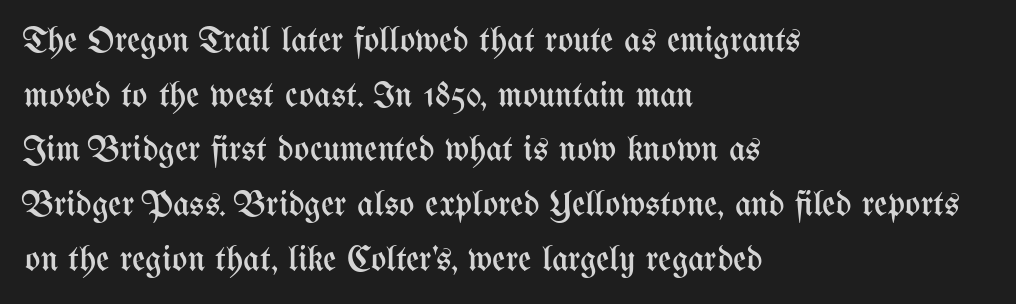
The image shows 36 px regular-weight, condensed type, upright; set left-aligned, normal line spacing (1.52x), normal letter spacing, not underlined; medium stroke contrast and a medium x-height.
